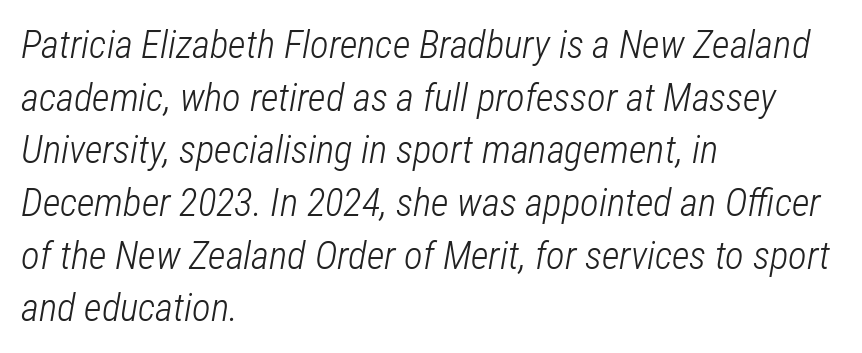
The image shows 39 px light, condensed type, italic (leaning right); set left-aligned, normal line spacing (1.35x), normal letter spacing, not underlined; low stroke contrast and a medium x-height.
